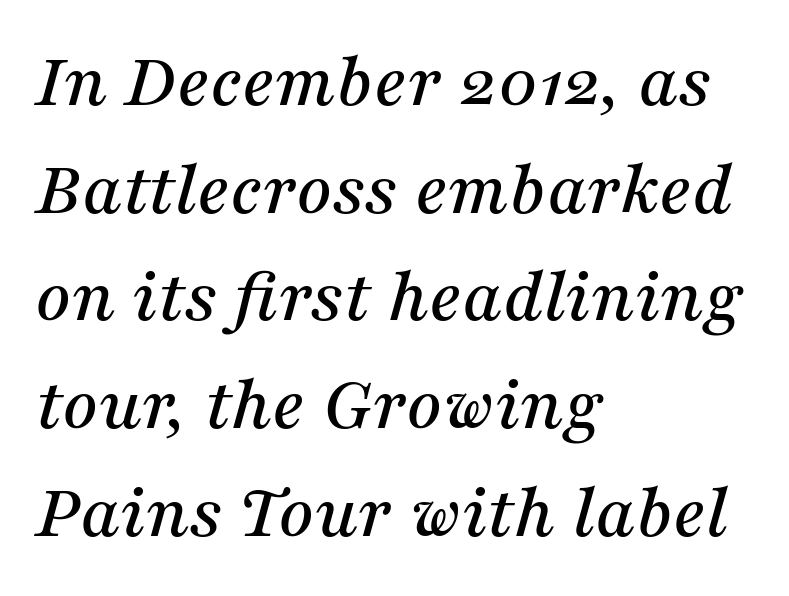
The image shows 78 px serif type, italic (leaning right); set left-aligned, normal line spacing (1.38x), normal letter spacing, not underlined; medium stroke contrast and a medium x-height.
